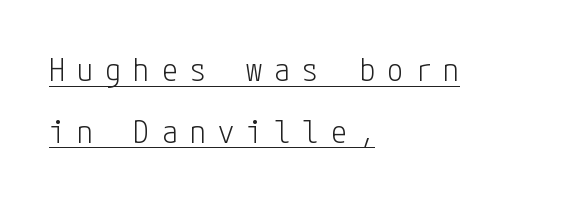
{"serif": "no", "italic": "no", "bold": "no", "weight": "light", "width": "condensed", "stroke_contrast": "low", "x_height": "medium", "underline": "yes", "align": "left", "line_spacing": "loose", "line_spacing_ratio": 1.93, "letter_spacing": "wide", "letter_spacing_em": 0.38, "glyph_px": 32}
